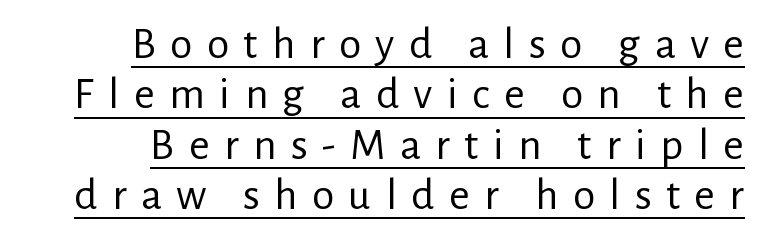
The image shows 45 px regular-weight sans-serif type, upright; set right-aligned, tight line spacing (1.12x), unusually wide letter spacing (+0.32 em), underlined; low stroke contrast and a medium x-height.
